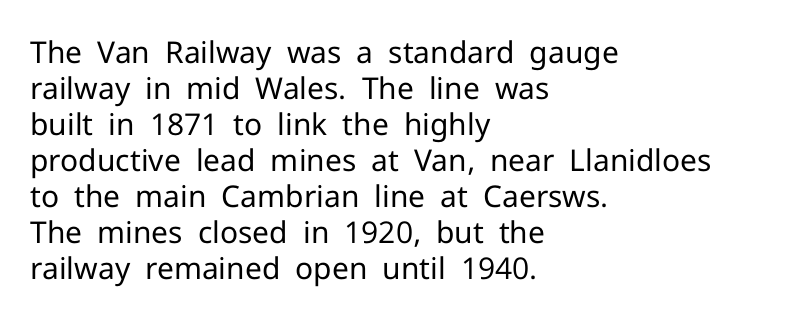
{"serif": "no", "italic": "no", "bold": "no", "weight": "regular", "width": "normal", "stroke_contrast": "low", "x_height": "medium", "monospaced": "no", "underline": "no", "align": "left", "line_spacing_ratio": 1.2, "letter_spacing": "normal", "letter_spacing_em": 0.0, "glyph_px": 30}
